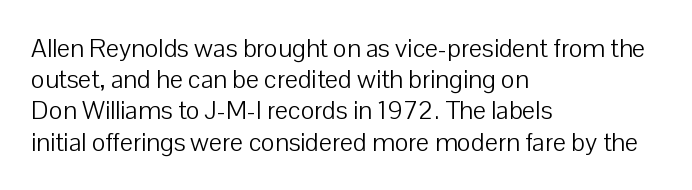
One-word summary of the alignment: left. In terms of letterspacing, this is plain default setting. The words here are not underlined. The characters are drawn with everyday or finer stroke widths. The letters stand straight up with perfectly vertical stems.
